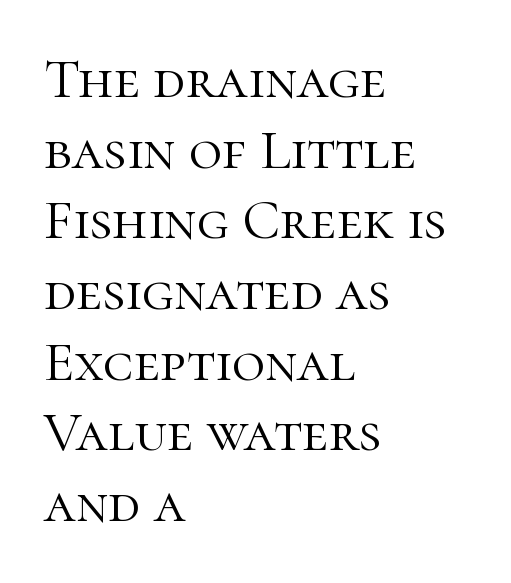
The image shows 57 px light serif type, upright; set left-aligned, line spacing 1.24x, normal letter spacing, not underlined; high stroke contrast and a medium x-height.
